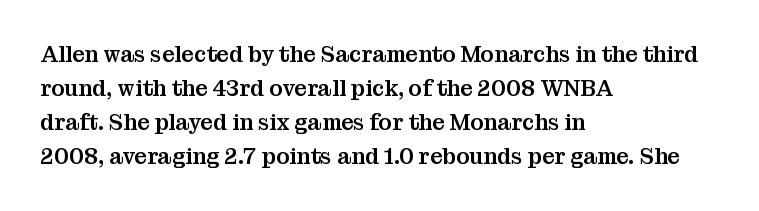
The image shows 22 px text type, upright; set left-aligned, normal line spacing (1.54x), normal letter spacing, not underlined.
